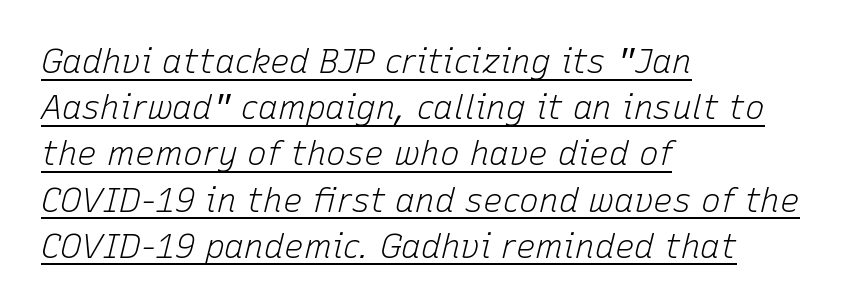
The image shows 33 px light type, italic (leaning right); set left-aligned, normal line spacing (1.4x), normal letter spacing, underlined; low stroke contrast and a medium x-height.
